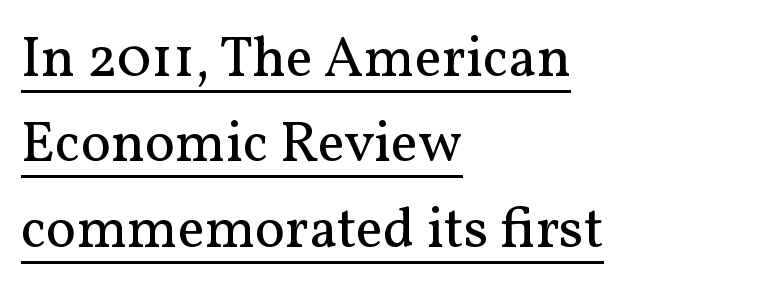
The image shows 57 px regular-weight serif type, upright; set left-aligned, normal line spacing (1.5x), normal letter spacing, underlined; medium stroke contrast and a medium x-height.
